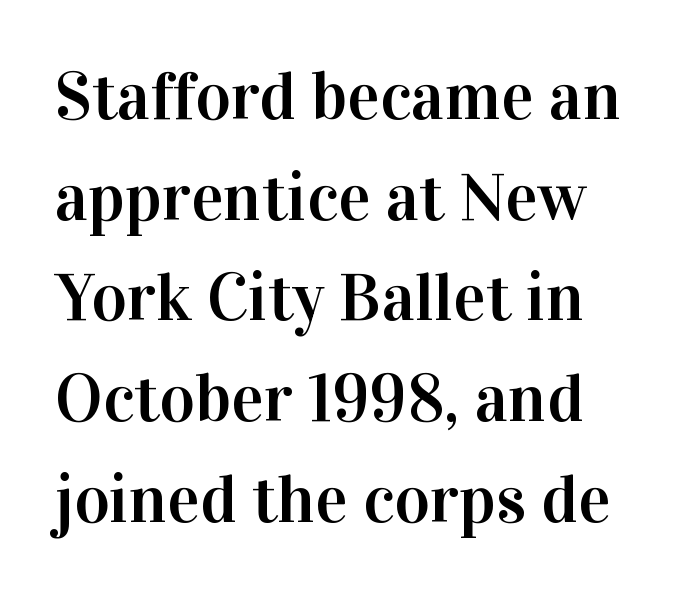
{"serif": "yes", "italic": "no", "width": "normal", "stroke_contrast": "high", "x_height": "medium", "monospaced": "no", "underline": "no", "line_spacing": "normal", "line_spacing_ratio": 1.48, "letter_spacing": "normal", "letter_spacing_em": 0.0, "glyph_px": 68}
